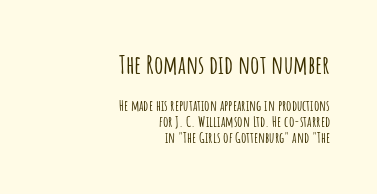
Top chunk: large. Bottom chunk: small. Where is the straight margin? On the right. This sample trades vertical openness for compactness between lines. Posture: straight, roman, zero tilt.
